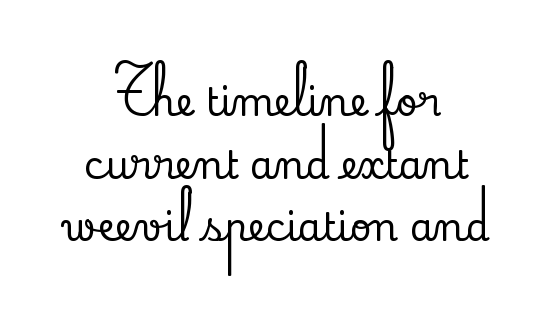
The rendering uses natural spacing where letterforms have individual widths. Regular leading. Glance below the letters and you will spot only blank space. Line starts and ends both wander, symmetrically. The rendering keeps characters at their native spacing. The characters display serif detailing at their extremities.
